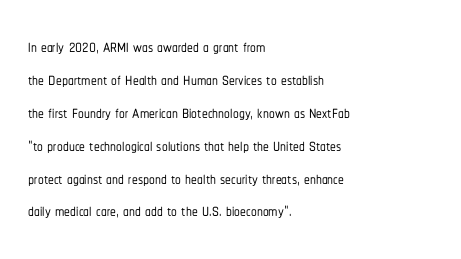
Plain, unruled lines of type. Letter spacing: default. Quick note: interline space is typical. Does the lettering tilt? It doesn't — this is upright. One-word summary of the alignment: left.
